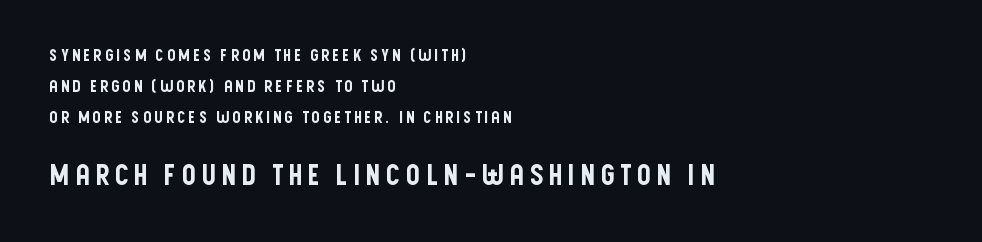
{"serif": "no", "italic": "no", "width": "condensed", "stroke_contrast": "low", "x_height": "large", "monospaced": "no", "underline": "no", "align": "left", "line_spacing": "loose", "line_spacing_ratio": 1.93, "larger_block": "second", "size_ratio": 1.75, "glyph_px": 28}
